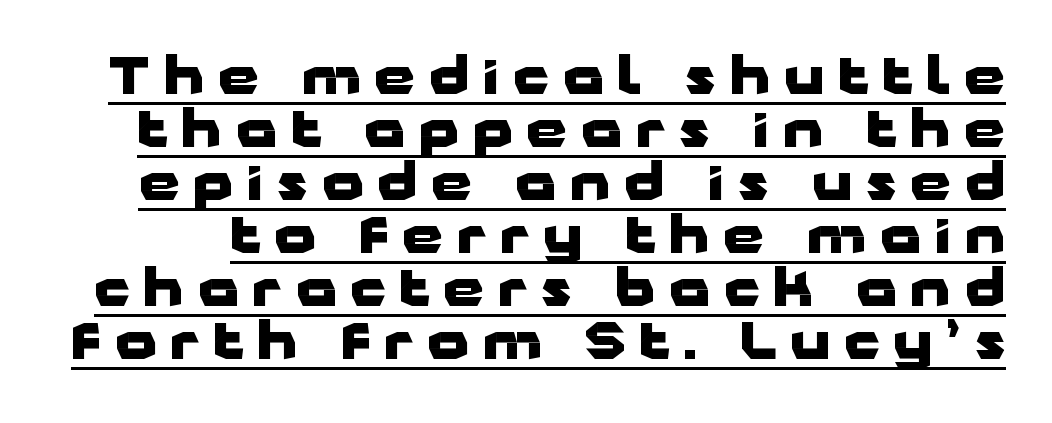
The image shows 52 px heavy, wide sans-serif type, upright; set tight line spacing (1.02x), unusually wide letter spacing (+0.27 em), underlined; low stroke contrast and a medium x-height.
